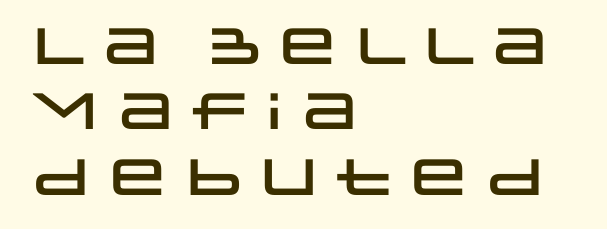
{"serif": "no", "italic": "no", "width": "wide", "stroke_contrast": "low", "x_height": "large", "monospaced": "no", "underline": "no", "align": "left", "line_spacing": "normal", "line_spacing_ratio": 1.28, "letter_spacing": "normal", "letter_spacing_em": 0.0, "glyph_px": 51}
